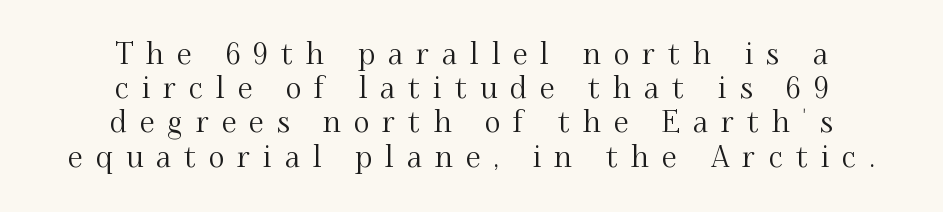
{"serif": "yes", "italic": "no", "width": "normal", "stroke_contrast": "medium", "x_height": "small", "monospaced": "no", "underline": "no", "align": "center", "line_spacing": "tight", "line_spacing_ratio": 1.14, "letter_spacing": "wide", "letter_spacing_em": 0.43, "glyph_px": 30}
